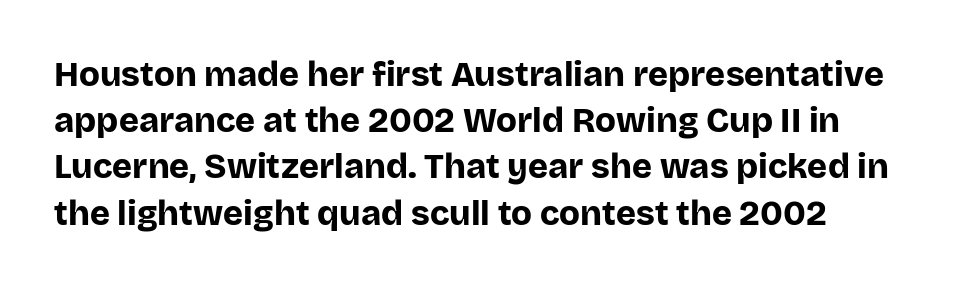
The image shows 34 px bold sans-serif type, upright; set left-aligned, normal line spacing (1.36x), normal letter spacing, not underlined; low stroke contrast and a large x-height.
